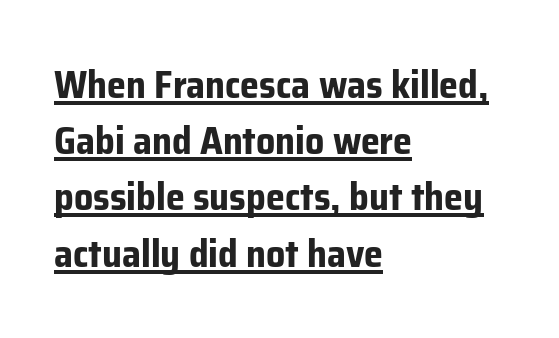
The image shows 38 px bold sans-serif type, upright; set left-aligned, normal line spacing (1.48x), normal letter spacing, underlined; low stroke contrast and a medium x-height.
